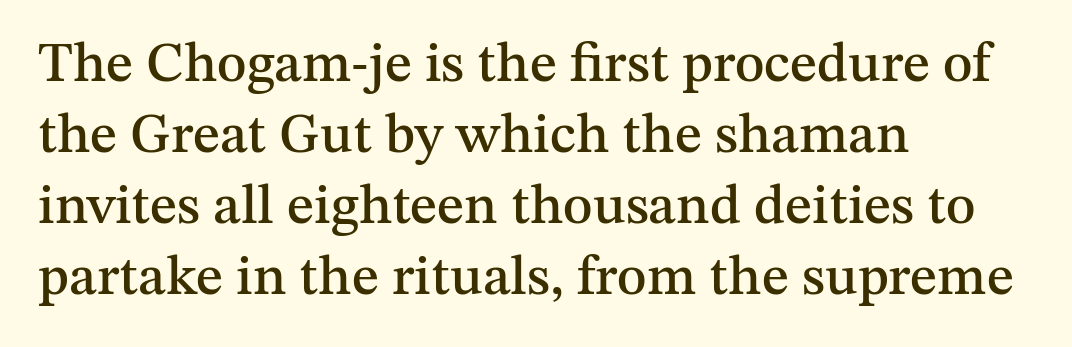
{"serif": "yes", "italic": "no", "width": "normal", "stroke_contrast": "medium", "x_height": "medium", "monospaced": "no", "underline": "no", "align": "left", "line_spacing": "normal", "line_spacing_ratio": 1.27, "letter_spacing": "normal", "letter_spacing_em": 0.0, "glyph_px": 56}
